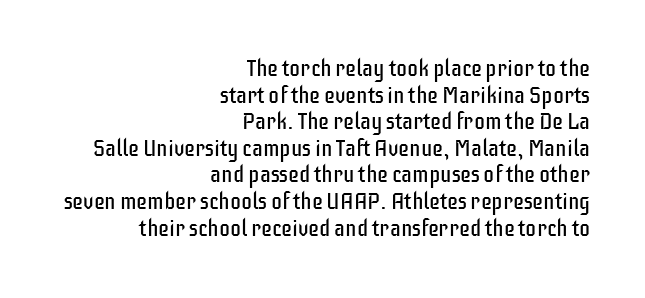
Q: Is the text bold? A: No.
Q: Is the text italic (slanted)? A: No, it is upright.
Q: Is the text underlined? A: No.
Q: How is the paragraph aligned? A: Right-aligned.
Q: Is the spacing between letters normal or unusually wide? A: Normal.
